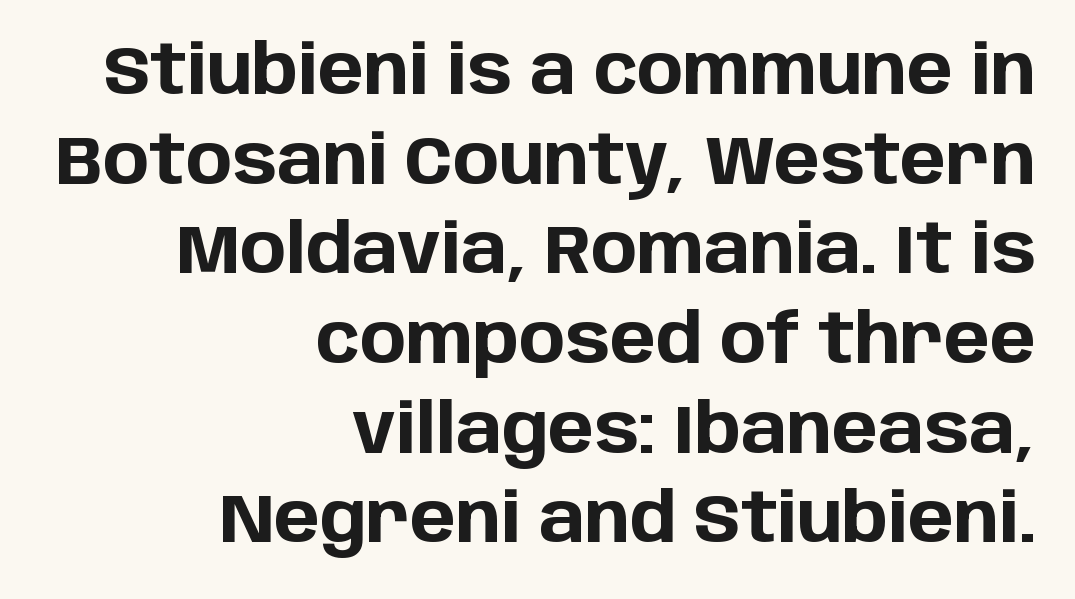
The image shows 69 px bold sans-serif type, upright; set right-aligned, normal line spacing (1.3x), normal letter spacing, not underlined; low stroke contrast and a large x-height.
